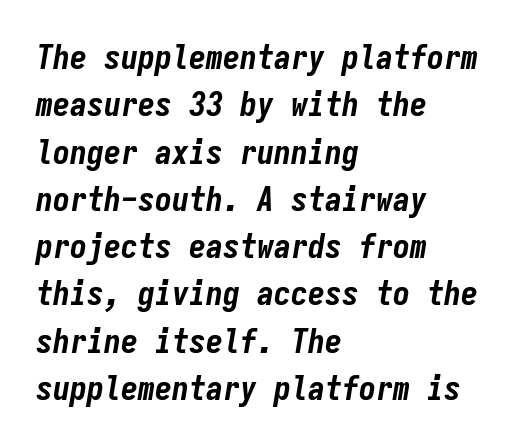
The image shows 34 px bold, condensed type, italic (leaning right), monospaced; set left-aligned, normal line spacing (1.39x), normal letter spacing, not underlined; low stroke contrast and a medium x-height.
